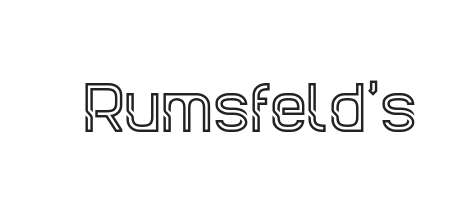
The image shows 59 px condensed serif type, upright; set normal letter spacing, not underlined; a large x-height.
